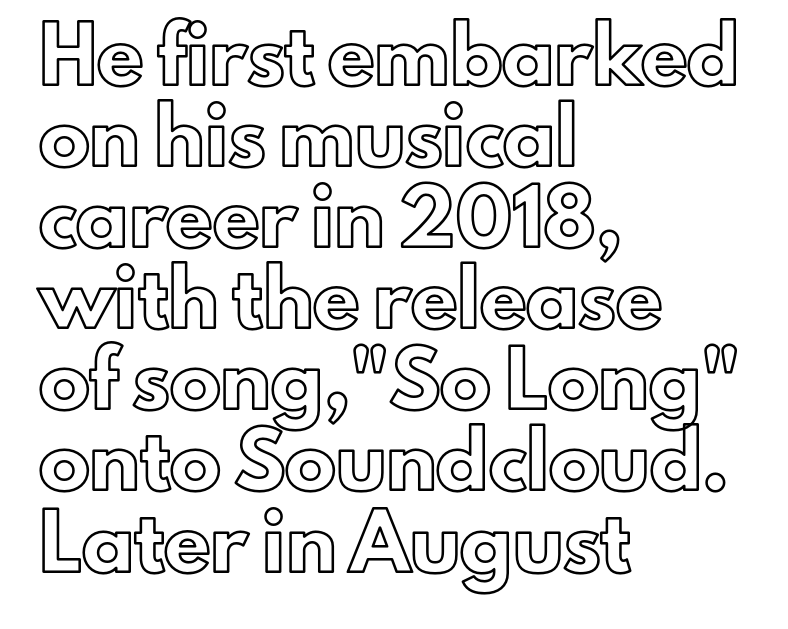
{"italic": "no", "width": "normal", "x_height": "small", "monospaced": "no", "underline": "no", "align": "left", "line_spacing": "normal", "line_spacing_ratio": 1.59, "letter_spacing": "normal", "letter_spacing_em": 0.0, "glyph_px": 51}
